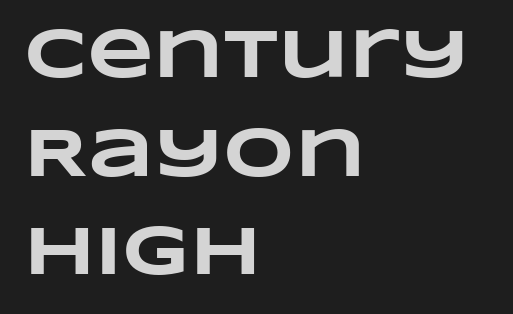
{"bold": "yes", "weight": "heavy", "width": "wide", "stroke_contrast": "low", "x_height": "large", "monospaced": "no", "underline": "no", "align": "left", "line_spacing": "normal", "line_spacing_ratio": 1.43, "letter_spacing": "normal", "letter_spacing_em": 0.0, "glyph_px": 69}
